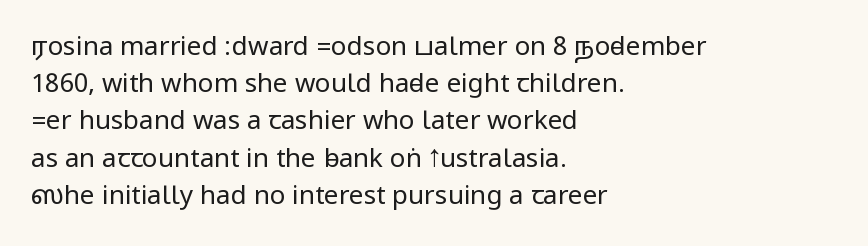
The rendering anchors every line to the left-hand side. A clean baseline with only descenders dipping below it. No chunkiness to these letters — they're not bold. Leading matches the norm, producing a regular column. Ascenders rise straight up at ninety degrees. Nobody touched the tracking dial on this one.
